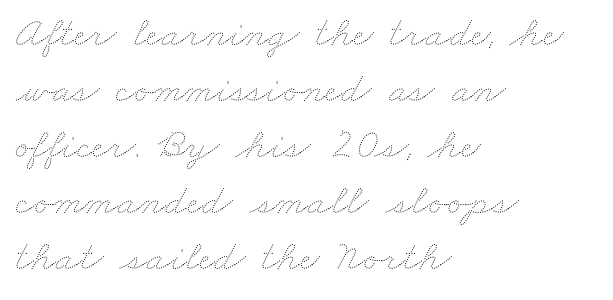
{"bold": "no", "weight": "thin", "width": "wide", "stroke_contrast": "medium", "x_height": "small", "monospaced": "no", "underline": "no", "align": "left", "line_spacing": "normal", "line_spacing_ratio": 1.3, "letter_spacing": "normal", "letter_spacing_em": 0.0, "glyph_px": 43}
